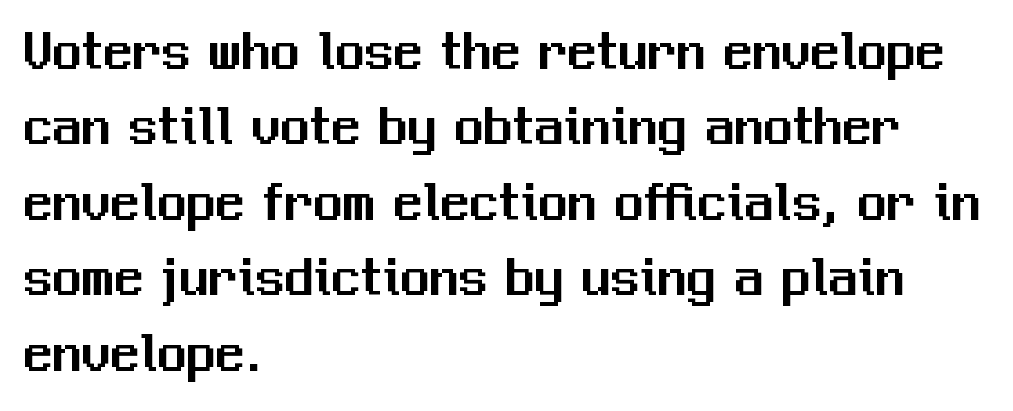
The image shows 58 px sans-serif type, upright; set left-aligned, normal line spacing (1.3x), normal letter spacing, not underlined; medium stroke contrast and a medium x-height.
